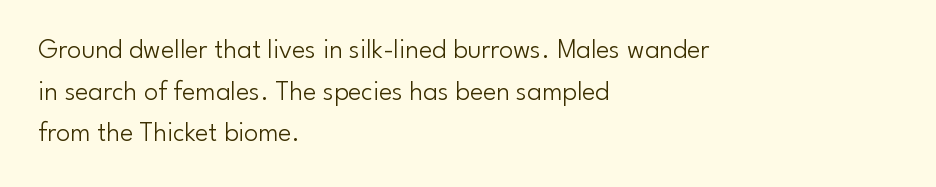
Nobody touched the tracking dial on this one. Notice how the stems are strictly vertical — no italics here. Caption: face not bold, strokes unweighted. The letters carry no serifs — their stems end cleanly without finishing strokes. These lines are rendered in a variable-pitch font. The vertical gap from one line to the next is medium.
